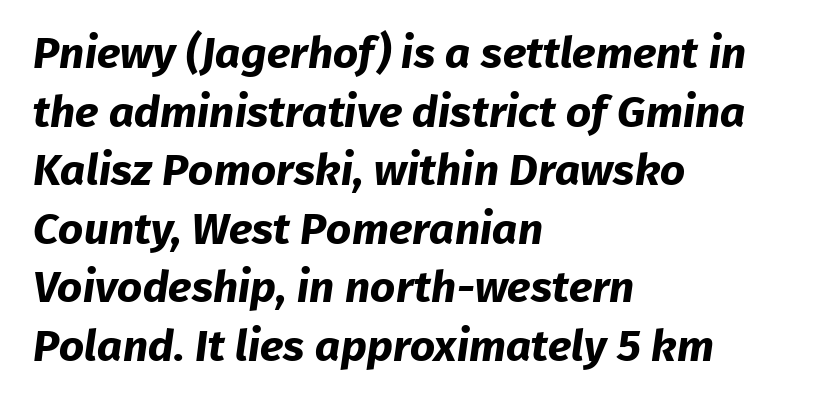
Q: Is the text bold? A: Yes.
Q: Is the typeface a serif or a sans-serif typeface? A: Sans-serif.
Q: Is the text underlined? A: No.
Q: How is the paragraph aligned? A: Left-aligned.
Q: Is the spacing between letters normal or unusually wide? A: Normal.
Q: Is the spacing between lines tight, normal or loose? A: Normal.
Q: Width (condensed, normal, or wide)? A: Normal.
Q: Stroke contrast? A: Low.
Q: x-height? A: Medium.
Q: Monospaced? A: No.
